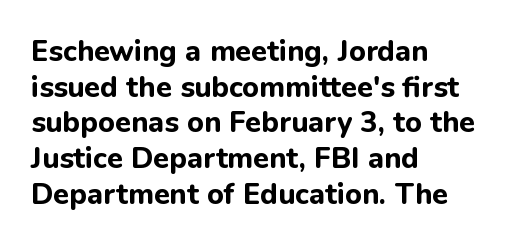
Q: Is the text bold? A: Yes.
Q: Is the text italic (slanted)? A: No, it is upright.
Q: Is the typeface a serif or a sans-serif typeface? A: Sans-serif.
Q: Is the text underlined? A: No.
Q: How is the paragraph aligned? A: Left-aligned.
Q: Is the spacing between letters normal or unusually wide? A: Normal.
Q: Width (condensed, normal, or wide)? A: Normal.
Q: Stroke contrast? A: Low.
Q: x-height? A: Medium.
Q: Monospaced? A: No.
